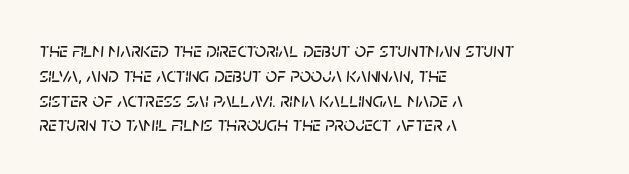
Q: Is the text italic (slanted)? A: Yes, it leans right by about 5 degrees.
Q: Is the text underlined? A: No.
Q: How is the paragraph aligned? A: Left-aligned.
Q: Is the spacing between letters normal or unusually wide? A: Normal.
